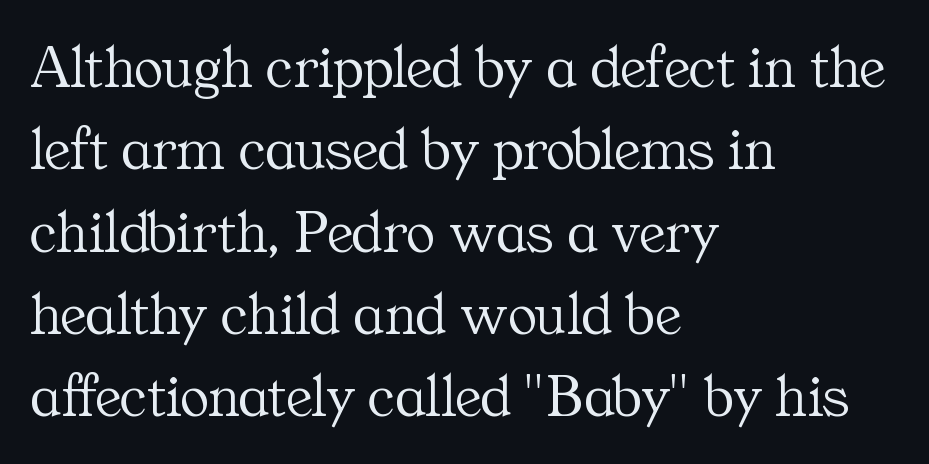
Q: Is the text bold? A: No.
Q: Is the text italic (slanted)? A: No, it is upright.
Q: Is the typeface a serif or a sans-serif typeface? A: Serif.
Q: Is the text underlined? A: No.
Q: How is the paragraph aligned? A: Left-aligned.
Q: Is the spacing between letters normal or unusually wide? A: Normal.
Q: Is the spacing between lines tight, normal or loose? A: Normal.
Q: Width (condensed, normal, or wide)? A: Normal.
Q: Stroke contrast? A: Medium.
Q: x-height? A: Medium.
Q: Monospaced? A: No.
